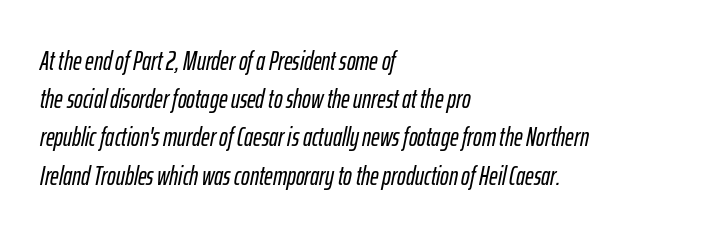
{"italic": "yes", "lean": "right", "slant_degrees": 12, "underline": "no", "align": "left", "line_spacing": "normal", "line_spacing_ratio": 1.47, "letter_spacing": "normal", "letter_spacing_em": 0.0, "glyph_px": 26}
